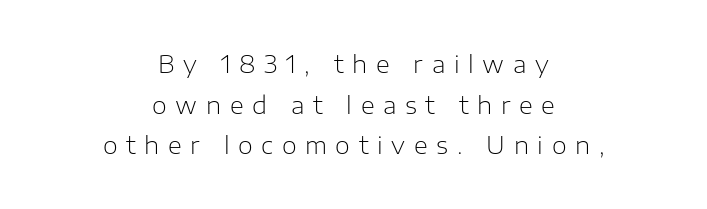
{"italic": "no", "bold": "no", "underline": "no", "align": "center", "line_spacing": "normal", "line_spacing_ratio": 1.69, "letter_spacing": "wide", "letter_spacing_em": 0.36, "glyph_px": 24}
